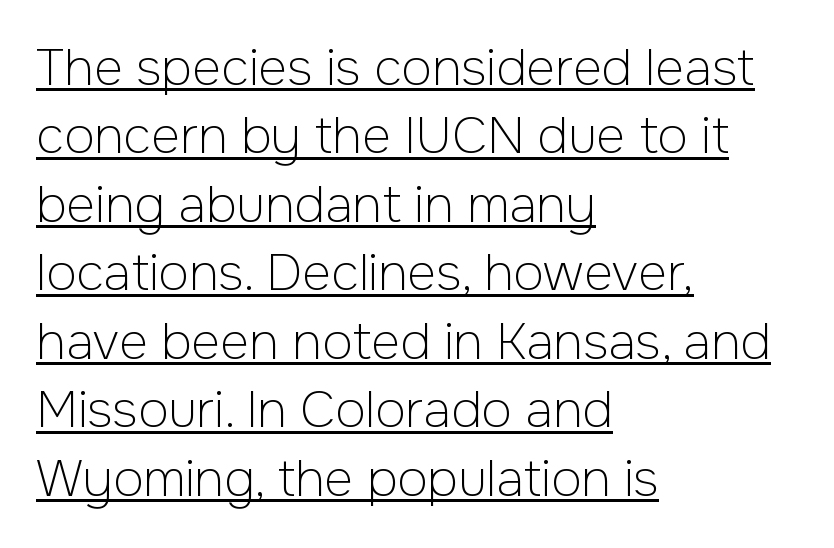
{"serif": "no", "italic": "no", "bold": "no", "weight": "light", "width": "normal", "stroke_contrast": "low", "x_height": "medium", "monospaced": "no", "underline": "yes", "align": "left", "line_spacing": "normal", "line_spacing_ratio": 1.37, "letter_spacing": "normal", "letter_spacing_em": 0.0, "glyph_px": 50}
